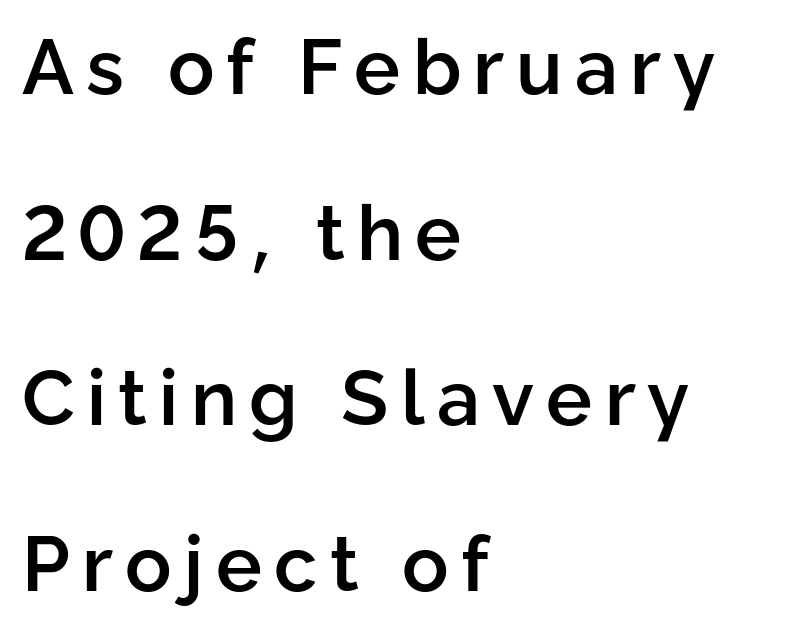
Q: Is the text bold? A: Semi-bold.
Q: Is the text italic (slanted)? A: No, it is upright.
Q: Is the typeface a serif or a sans-serif typeface? A: Sans-serif.
Q: Is the text underlined? A: No.
Q: How is the paragraph aligned? A: Left-aligned.
Q: Is the spacing between lines tight, normal or loose? A: Loose.
Q: Width (condensed, normal, or wide)? A: Normal.
Q: Stroke contrast? A: Low.
Q: x-height? A: Medium.
Q: Monospaced? A: No.
